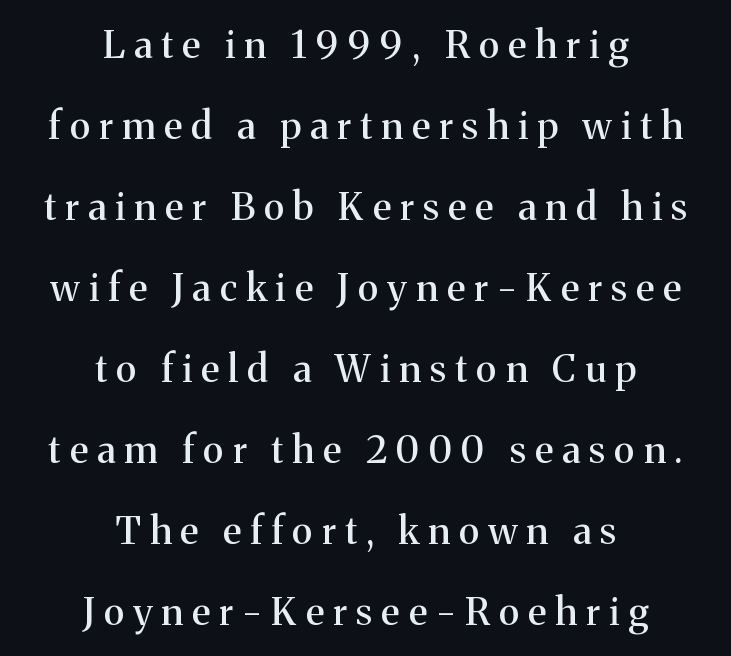
Q: Is the text italic (slanted)? A: No, it is upright.
Q: Is the typeface a serif or a sans-serif typeface? A: Serif.
Q: Is the text underlined? A: No.
Q: How is the paragraph aligned? A: Centered.
Q: Is the spacing between letters normal or unusually wide? A: Unusually wide.
Q: Is the spacing between lines tight, normal or loose? A: Loose.
Q: Width (condensed, normal, or wide)? A: Normal.
Q: Stroke contrast? A: Medium.
Q: x-height? A: Medium.
Q: Monospaced? A: No.
